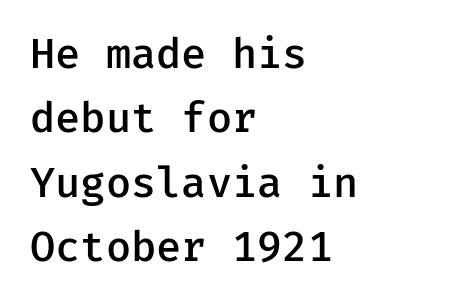
The image shows 41 px semibold sans-serif type, upright; set left-aligned, normal line spacing (1.57x), normal letter spacing, not underlined; low stroke contrast and a medium x-height.
